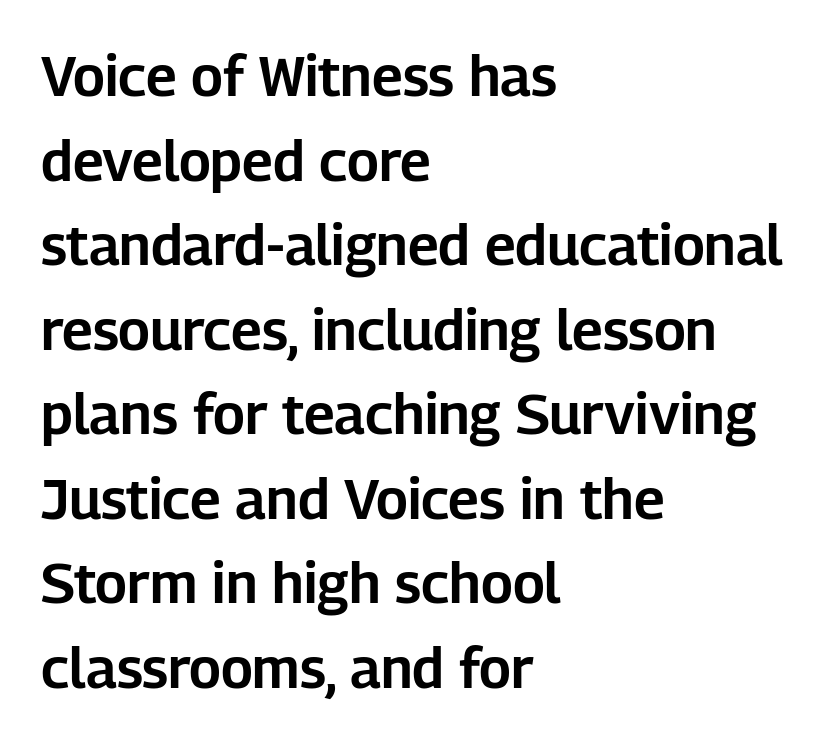
{"serif": "no", "italic": "no", "width": "normal", "stroke_contrast": "low", "x_height": "medium", "monospaced": "no", "underline": "no", "align": "left", "line_spacing": "normal", "line_spacing_ratio": 1.51, "letter_spacing": "normal", "letter_spacing_em": 0.0, "glyph_px": 56}
